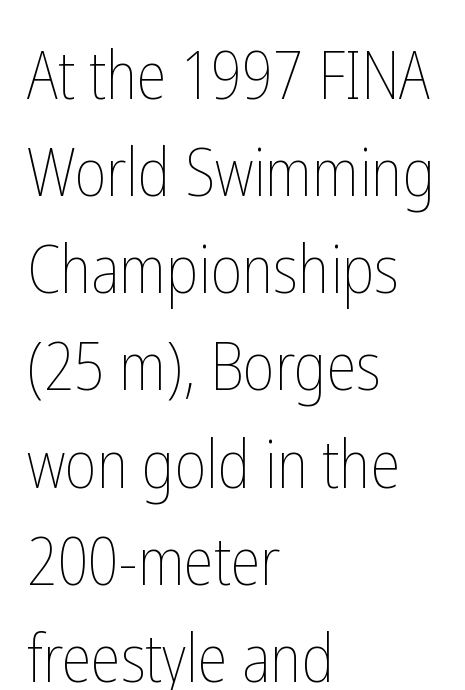
{"italic": "no", "bold": "no", "weight": "thin", "width": "condensed", "stroke_contrast": "low", "x_height": "medium", "monospaced": "no", "underline": "no", "align": "left", "line_spacing": "normal", "line_spacing_ratio": 1.45, "letter_spacing": "normal", "letter_spacing_em": 0.0, "glyph_px": 67}
